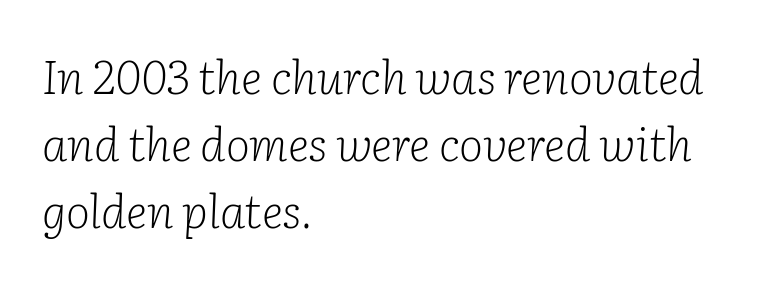
Between one letter and the next there's only the usual sliver of space. Tall strokes in this sample are angled rather than plumb. Bare-footed words on every line. Type style note: has serifs. Regular leading. Is this a fixed-width face? No — the glyphs have proportional, varying widths.
